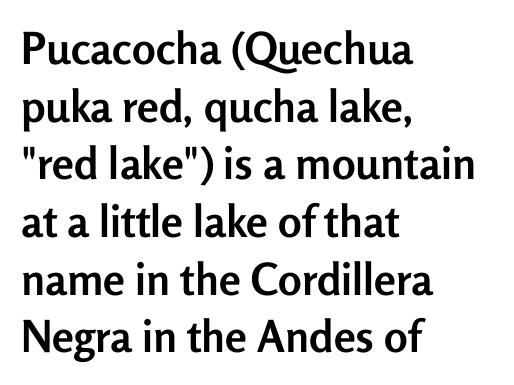
{"serif": "no", "italic": "no", "bold": "yes", "weight": "semibold", "width": "normal", "stroke_contrast": "low", "x_height": "medium", "monospaced": "no", "underline": "no", "align": "left", "line_spacing": "normal", "line_spacing_ratio": 1.31, "letter_spacing": "normal", "letter_spacing_em": 0.0, "glyph_px": 44}
